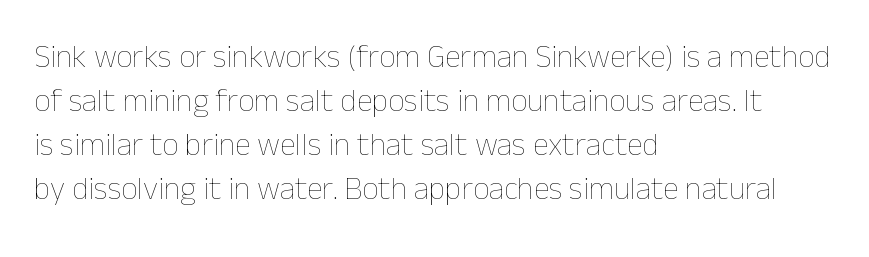
Q: Is the text bold? A: No.
Q: Is the text italic (slanted)? A: No, it is upright.
Q: Is the text underlined? A: No.
Q: How is the paragraph aligned? A: Left-aligned.
Q: Is the spacing between letters normal or unusually wide? A: Normal.
Q: Is the spacing between lines tight, normal or loose? A: Normal.
Q: Width (condensed, normal, or wide)? A: Normal.
Q: Stroke contrast? A: Low.
Q: x-height? A: Medium.
Q: Monospaced? A: No.
